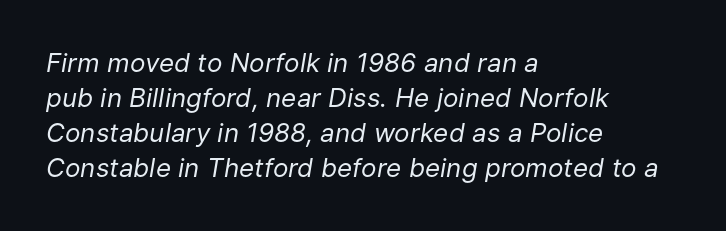
Q: Is the text bold? A: No.
Q: Is the text italic (slanted)? A: Yes, it leans right by about 9 degrees.
Q: Is the text underlined? A: No.
Q: How is the paragraph aligned? A: Left-aligned.
Q: Is the spacing between letters normal or unusually wide? A: Normal.
Q: Is the spacing between lines tight, normal or loose? A: Normal.
